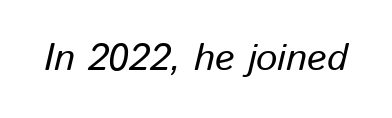
{"italic": "yes", "lean": "right", "slant_degrees": 13, "bold": "no", "weight": "regular", "width": "normal", "stroke_contrast": "low", "x_height": "medium", "monospaced": "no", "underline": "no", "letter_spacing": "normal", "letter_spacing_em": 0.0, "glyph_px": 38}
